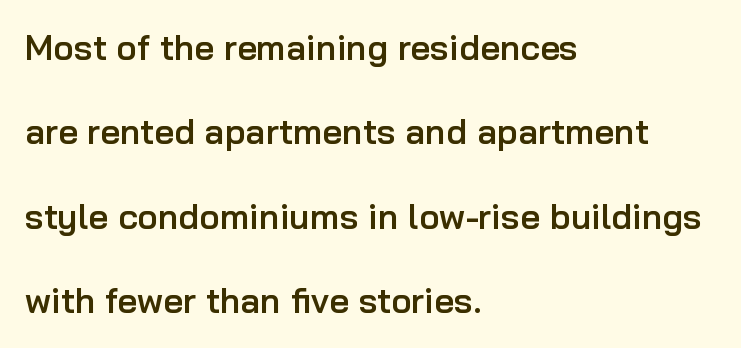
Q: Is the text bold? A: Semi-bold.
Q: Is the text italic (slanted)? A: No, it is upright.
Q: Is the typeface a serif or a sans-serif typeface? A: Sans-serif.
Q: Is the text underlined? A: No.
Q: How is the paragraph aligned? A: Left-aligned.
Q: Is the spacing between letters normal or unusually wide? A: Normal.
Q: Is the spacing between lines tight, normal or loose? A: Loose.
Q: Width (condensed, normal, or wide)? A: Normal.
Q: Stroke contrast? A: Low.
Q: x-height? A: Medium.
Q: Monospaced? A: No.
